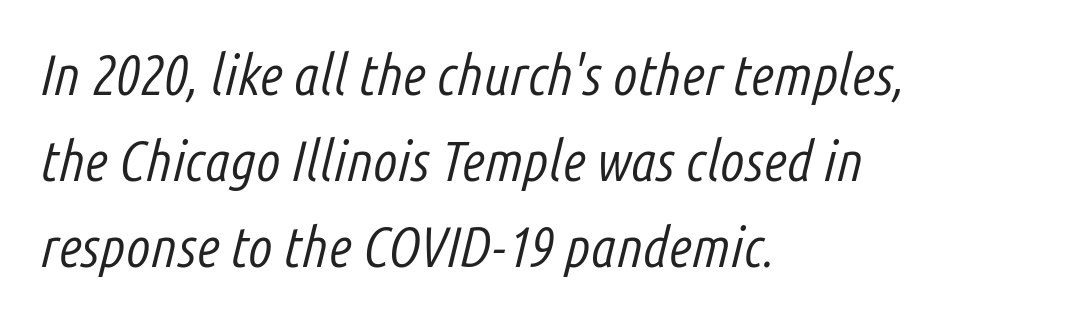
{"italic": "yes", "lean": "right", "slant_degrees": 14, "bold": "no", "weight": "light", "width": "condensed", "stroke_contrast": "low", "x_height": "medium", "monospaced": "no", "underline": "no", "align": "left", "line_spacing": "normal", "line_spacing_ratio": 1.51, "letter_spacing": "normal", "letter_spacing_em": 0.0, "glyph_px": 57}
